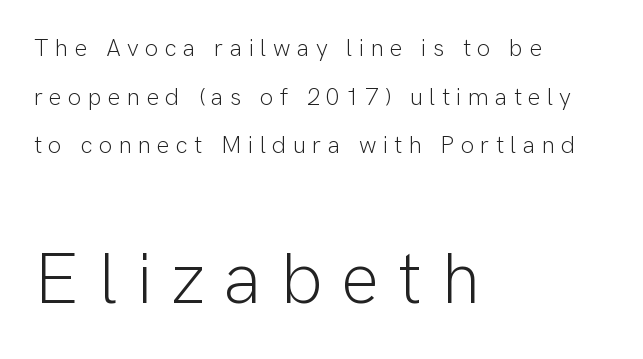
{"serif": "no", "italic": "no", "bold": "no", "weight": "light", "width": "normal", "stroke_contrast": "low", "x_height": "medium", "monospaced": "no", "underline": "no", "align": "left", "line_spacing": "loose", "line_spacing_ratio": 2.03, "letter_spacing": "wide", "letter_spacing_em": 0.26, "larger_block": "second", "size_ratio": 3.0, "glyph_px": 72}
